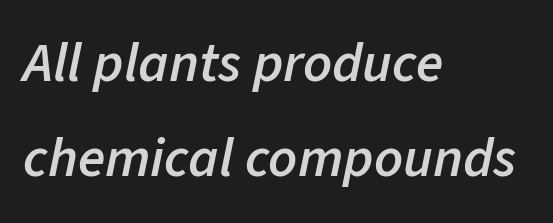
{"italic": "yes", "lean": "right", "slant_degrees": 11, "bold": "semi", "weight": "semibold", "width": "normal", "stroke_contrast": "low", "x_height": "medium", "monospaced": "no", "underline": "no", "align": "left", "line_spacing": "normal", "line_spacing_ratio": 1.7, "letter_spacing": "normal", "letter_spacing_em": 0.0, "glyph_px": 56}
